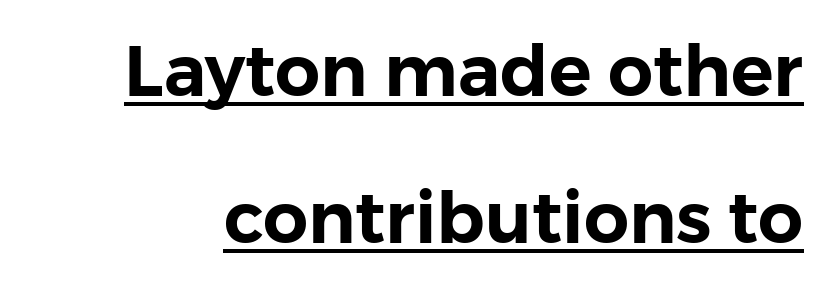
{"serif": "no", "italic": "no", "width": "normal", "stroke_contrast": "low", "x_height": "medium", "monospaced": "no", "underline": "yes", "line_spacing": "loose", "line_spacing_ratio": 2.07, "letter_spacing": "normal", "letter_spacing_em": 0.0, "glyph_px": 71}
